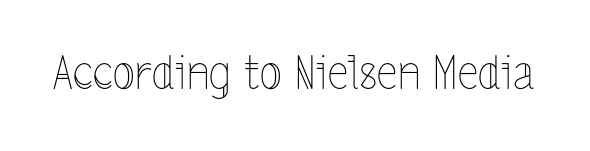
{"italic": "no", "bold": "no", "weight": "thin", "width": "condensed", "x_height": "medium", "monospaced": "no", "underline": "no", "letter_spacing": "normal", "letter_spacing_em": 0.0, "glyph_px": 46}
